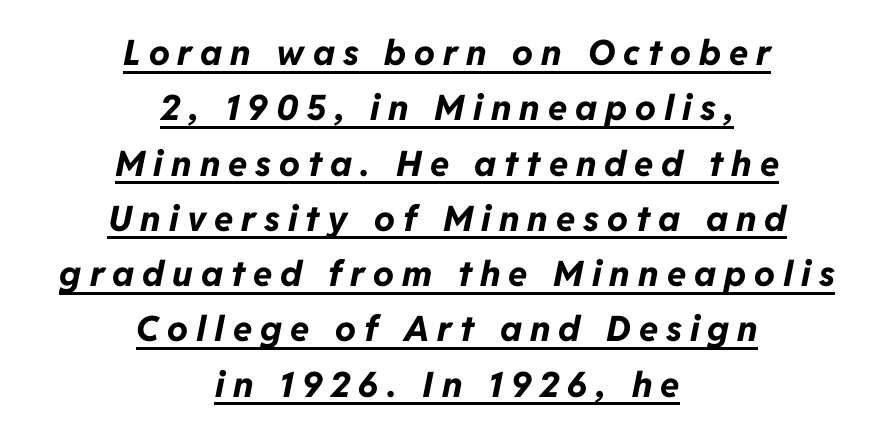
{"italic": "yes", "lean": "right", "slant_degrees": 11, "bold": "yes", "weight": "bold", "width": "normal", "stroke_contrast": "low", "x_height": "medium", "monospaced": "no", "underline": "yes", "align": "center", "line_spacing": "normal", "line_spacing_ratio": 1.58, "letter_spacing": "wide", "letter_spacing_em": 0.23, "glyph_px": 35}
